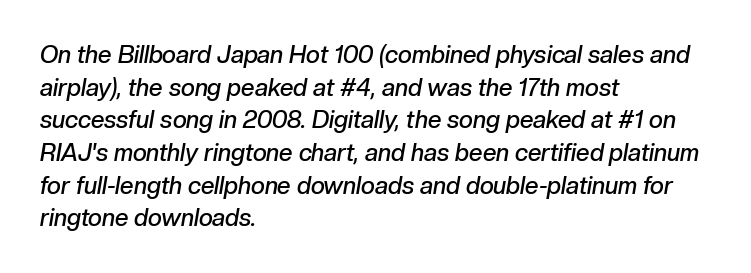
{"italic": "yes", "lean": "right", "slant_degrees": 10, "bold": "semi", "underline": "no", "align": "left", "line_spacing": "normal", "line_spacing_ratio": 1.36, "letter_spacing": "normal", "letter_spacing_em": 0.0, "glyph_px": 24}
